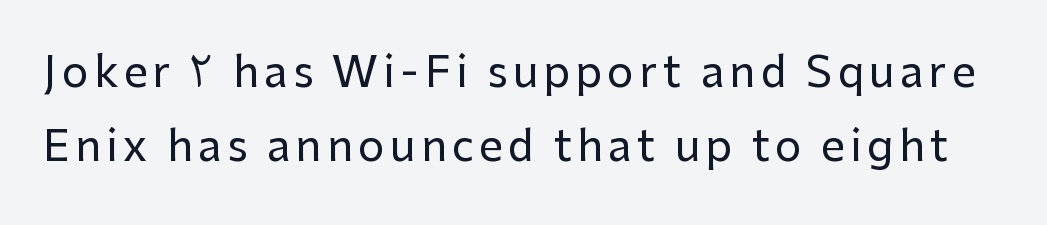
The image shows 42 px sans-serif type, upright; set line spacing 1.76x, not underlined; low stroke contrast and a medium x-height.
